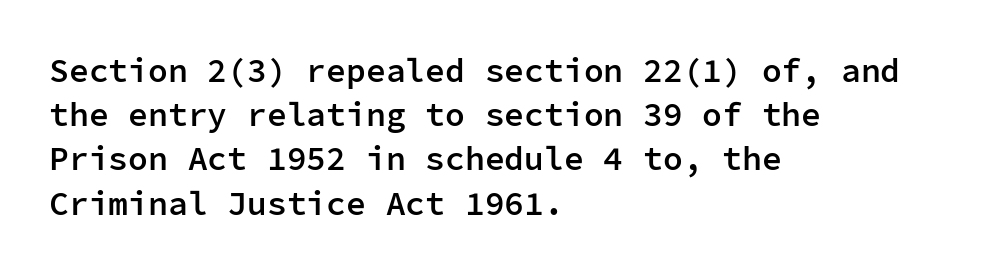
Nope, no serifs anywhere on these letters. Default kerning and tracking; the words read as compact shapes. How heavy is the stroke? Medium-heavy — a semibold, shy of bold. Clear beneath every line of the passage.
